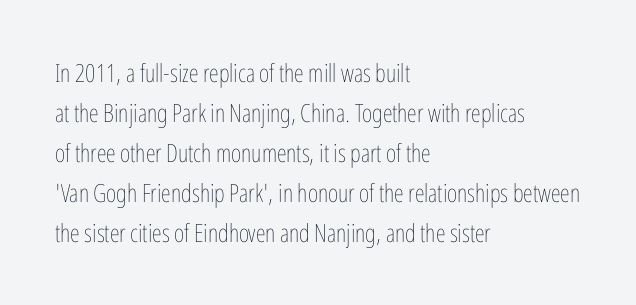
The area under the type is left untouched. A typesetter would mark this as roman, not italic. What's the leading like? Ordinary, nothing unusual. A typesetter would call this zero additional tracking. Which margin do the lines hug? The left one — the right edge is uneven. The cut favours lightness, reaching ordinary text weight at its darkest.
